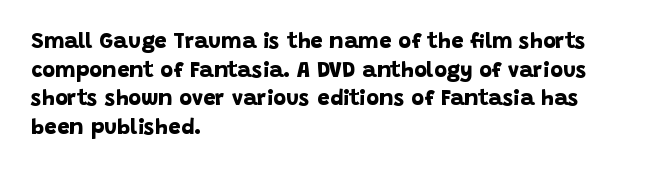
The image shows 22 px bold type; set left-aligned, normal line spacing (1.3x), normal letter spacing, not underlined.
